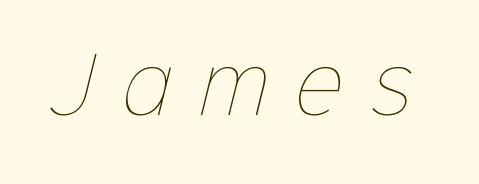
The image shows 75 px thin type; set unusually wide letter spacing (+0.38 em), not underlined; low stroke contrast and a medium x-height.
